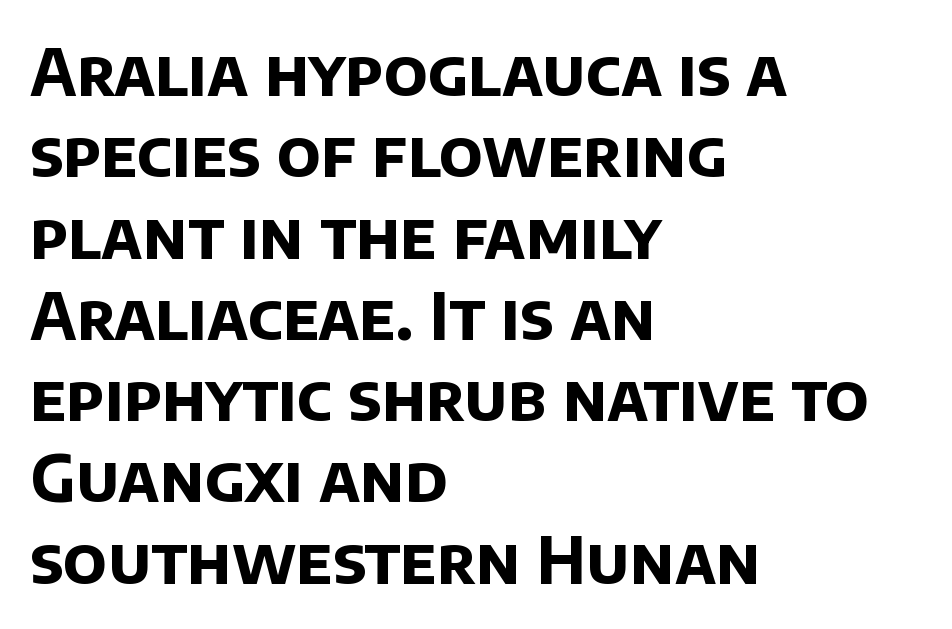
The image shows 64 px bold sans-serif type; set left-aligned, normal line spacing (1.27x), normal letter spacing, not underlined; low stroke contrast and a large x-height.
